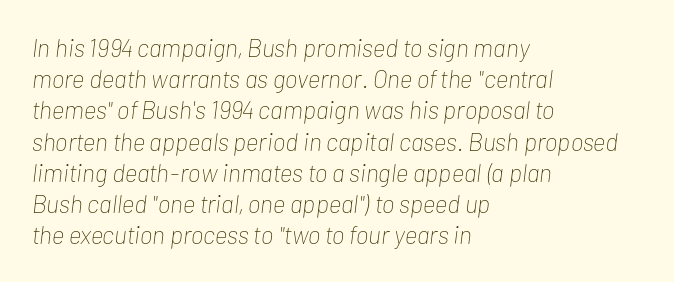
Q: Is the text bold? A: No.
Q: Is the text italic (slanted)? A: Yes, it leans right by about 7 degrees.
Q: Is the text underlined? A: No.
Q: How is the paragraph aligned? A: Left-aligned.
Q: Is the spacing between letters normal or unusually wide? A: Normal.
Q: Is the spacing between lines tight, normal or loose? A: Normal.
